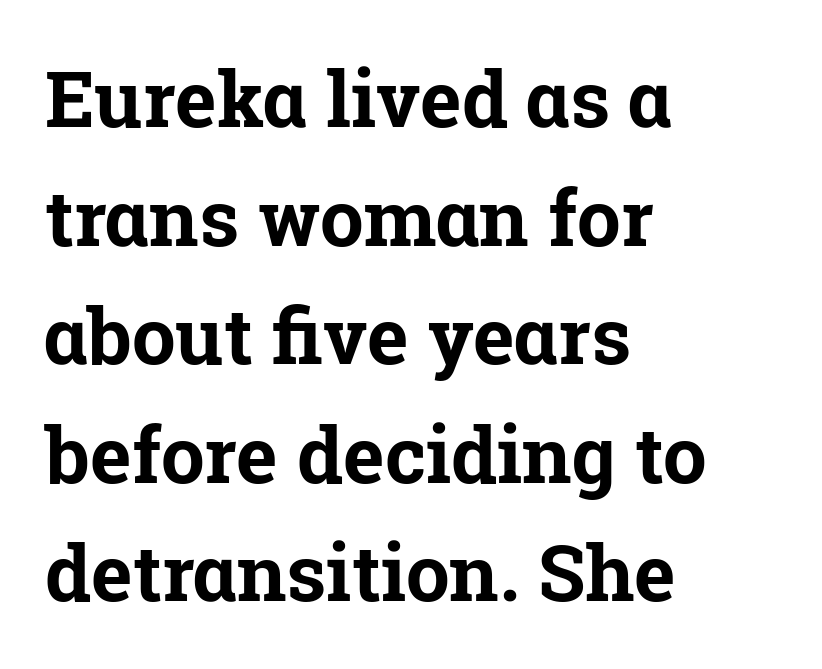
The image shows 78 px bold serif type, upright; set left-aligned, normal line spacing (1.52x), normal letter spacing, not underlined; low stroke contrast and a medium x-height.
